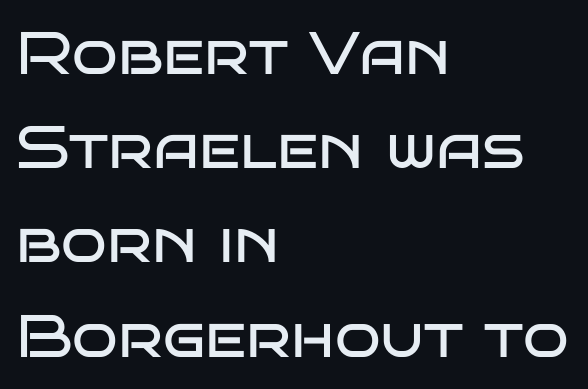
Students, note that the glyphs here touch the page at normal intervals. The letters stand straight up with perfectly vertical stems. The face used here is a sans, in the tradition of grotesques and geometrics. Alignment: flush left. Unbolded letterforms with no extra heft.
